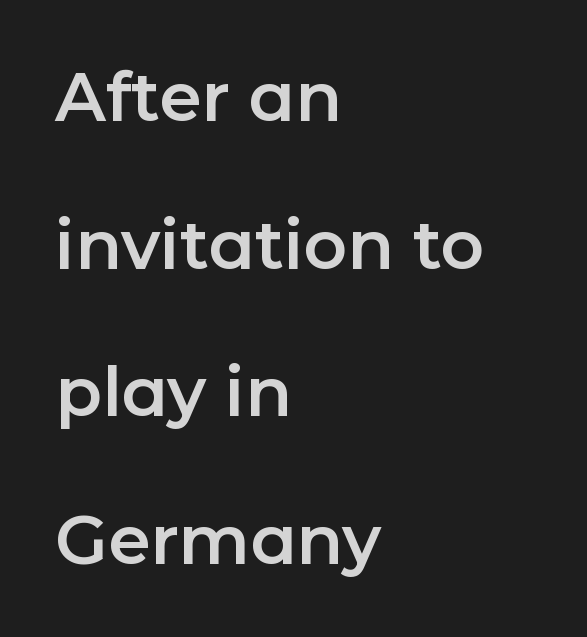
The image shows 68 px sans-serif type, upright; set left-aligned, loose line spacing (2.17x), normal letter spacing, not underlined; low stroke contrast and a medium x-height.
